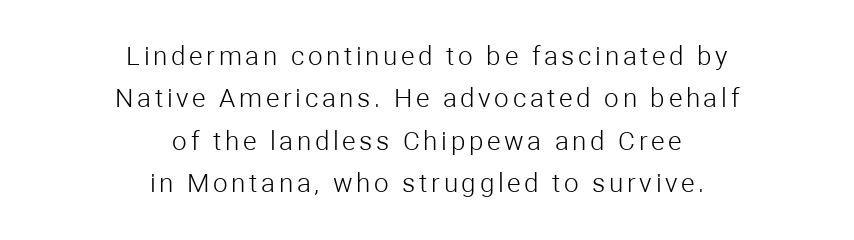
The image shows 26 px text type, upright; set centered, normal line spacing (1.63x), not underlined.
